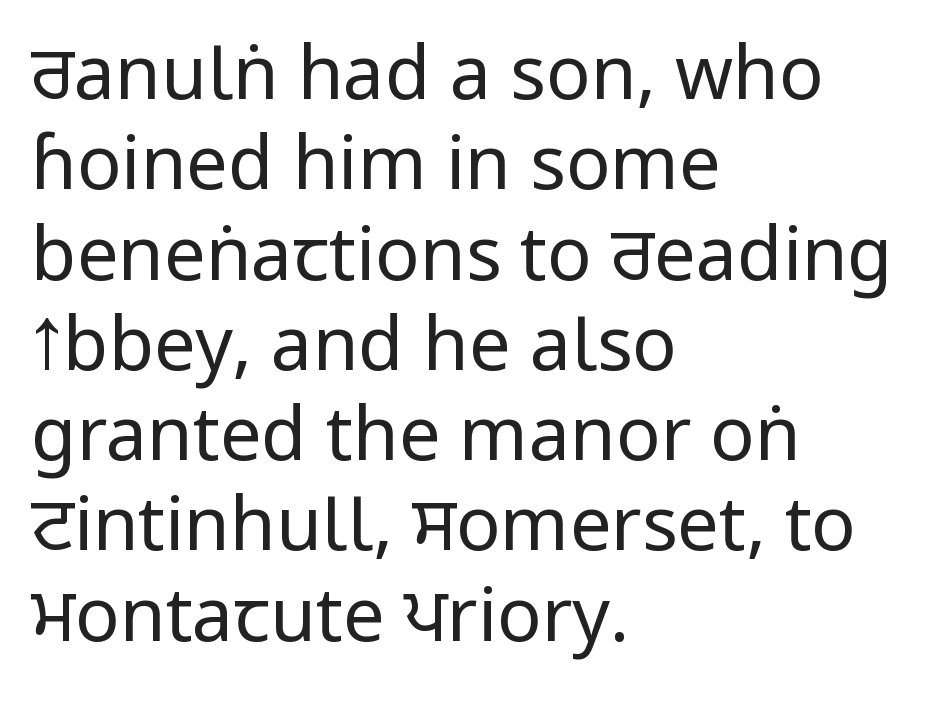
{"serif": "no", "italic": "no", "bold": "no", "weight": "regular", "width": "condensed", "stroke_contrast": "low", "x_height": "large", "monospaced": "no", "underline": "no", "align": "left", "line_spacing_ratio": 1.22, "letter_spacing": "normal", "letter_spacing_em": 0.0, "glyph_px": 74}
